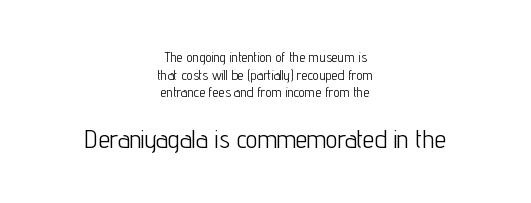
Baseline-to-baseline distance is the conventional proportion of letter height. Each line is balanced around a shared central axis. Characters remain perfectly vertical along every line. The words here are not underlined. Think standard paragraph weight, or any step lighter than that.
